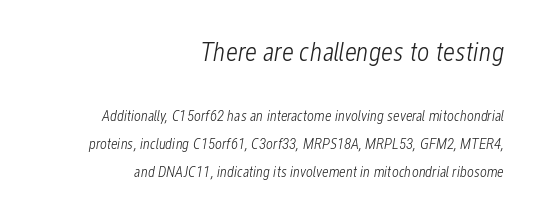
The image shows 27 px text type, italic (leaning right); set right-aligned, line spacing 1.86x, normal letter spacing, not underlined; the first (top) block is 1.8x larger.
